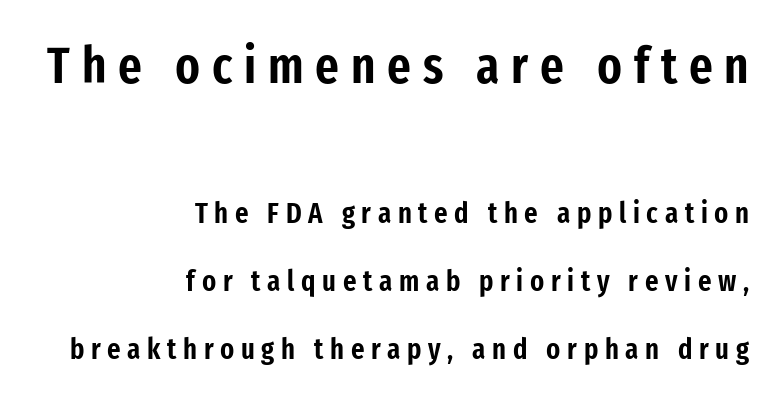
Q: Is the text italic (slanted)? A: No, it is upright.
Q: Is the typeface a serif or a sans-serif typeface? A: Sans-serif.
Q: Is the text underlined? A: No.
Q: How is the paragraph aligned? A: Right-aligned.
Q: Is the spacing between letters normal or unusually wide? A: Unusually wide.
Q: Is the spacing between lines tight, normal or loose? A: Loose.
Q: Which block of text is set in a larger size, the first (top) or the second (bottom)? A: The first (top) one.
Q: Width (condensed, normal, or wide)? A: Condensed.
Q: Stroke contrast? A: Low.
Q: x-height? A: Medium.
Q: Monospaced? A: No.
